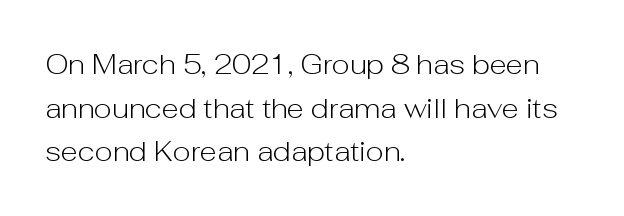
Whoever set this chose a conventional vertical rhythm. These lines are composed in type without serifs. Here the designer chose a conventional face with non-uniform glyph widths. The paragraph shown leans on its left margin. Plain, unruled lines of type. Ascenders rise straight up at ninety degrees.
